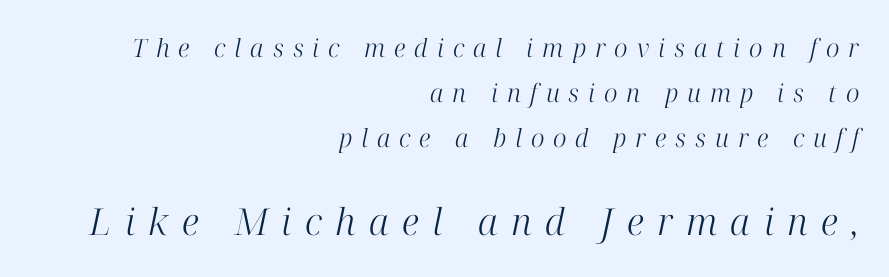
Stems here are at most as thick as an everyday book face. Between one letter and the next there's a generous, obvious gap. A typesetter would call this proportional, since set widths differ per character. The space directly below the letters is spotless.
